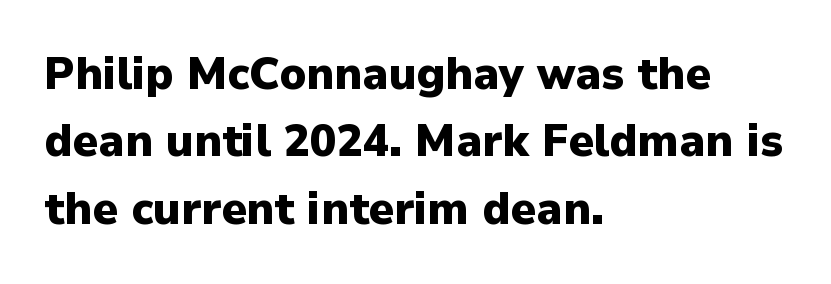
Q: Is the text bold? A: Yes.
Q: Is the text italic (slanted)? A: No, it is upright.
Q: Is the typeface a serif or a sans-serif typeface? A: Sans-serif.
Q: Is the text underlined? A: No.
Q: How is the paragraph aligned? A: Left-aligned.
Q: Is the spacing between letters normal or unusually wide? A: Normal.
Q: Is the spacing between lines tight, normal or loose? A: Normal.
Q: Width (condensed, normal, or wide)? A: Normal.
Q: Stroke contrast? A: Low.
Q: x-height? A: Medium.
Q: Monospaced? A: No.
